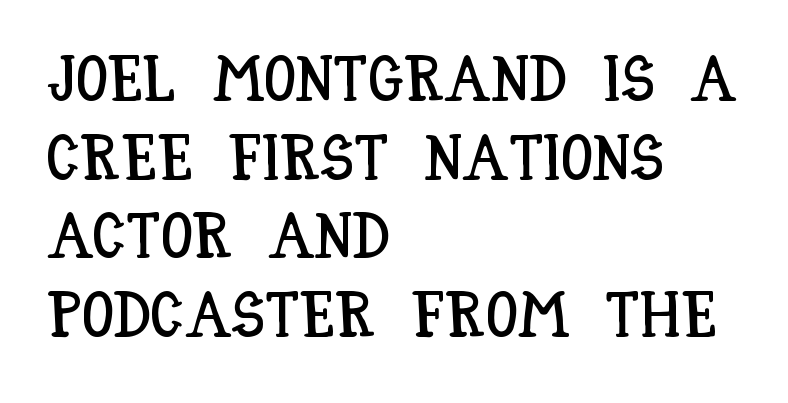
Q: Is the text italic (slanted)? A: No, it is upright.
Q: Is the text underlined? A: No.
Q: How is the paragraph aligned? A: Left-aligned.
Q: Is the spacing between letters normal or unusually wide? A: Normal.
Q: Width (condensed, normal, or wide)? A: Condensed.
Q: Stroke contrast? A: Low.
Q: x-height? A: Large.
Q: Monospaced? A: No.
